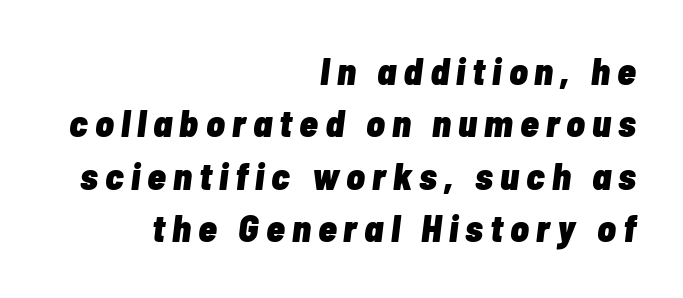
Q: Is the text bold? A: Yes.
Q: Is the text italic (slanted)? A: Yes, it leans right by about 7 degrees.
Q: Is the text underlined? A: No.
Q: How is the paragraph aligned? A: Right-aligned.
Q: Is the spacing between lines tight, normal or loose? A: Normal.
Q: Width (condensed, normal, or wide)? A: Condensed.
Q: Stroke contrast? A: Low.
Q: x-height? A: Medium.
Q: Monospaced? A: No.
